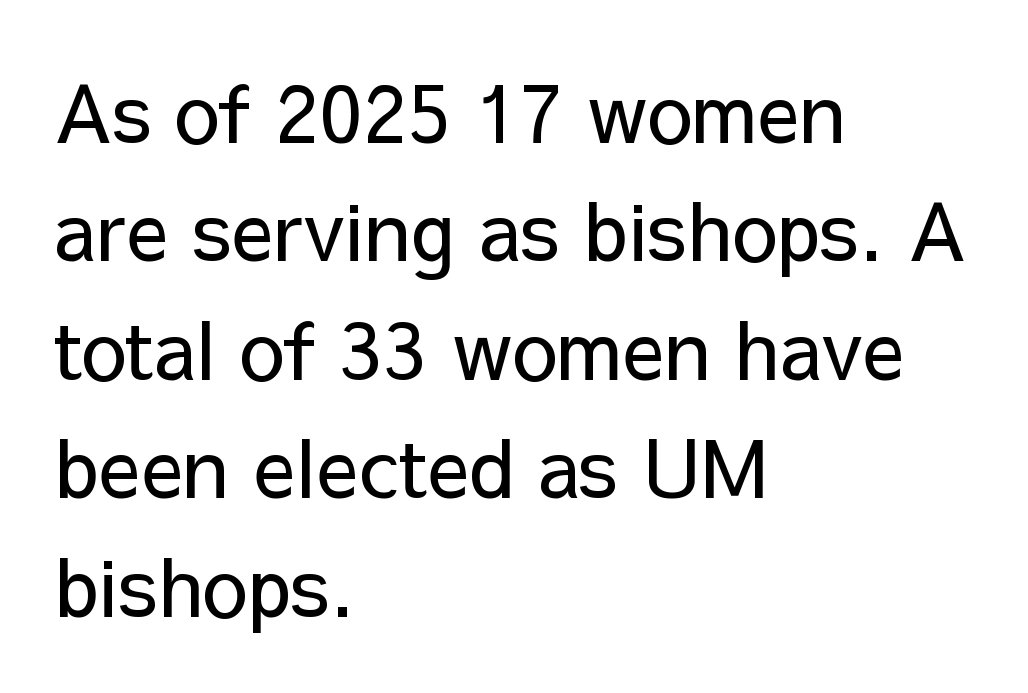
{"serif": "no", "italic": "no", "bold": "no", "weight": "regular", "width": "normal", "stroke_contrast": "low", "x_height": "medium", "monospaced": "no", "underline": "no", "align": "left", "line_spacing": "normal", "line_spacing_ratio": 1.48, "letter_spacing": "normal", "letter_spacing_em": 0.0, "glyph_px": 80}
